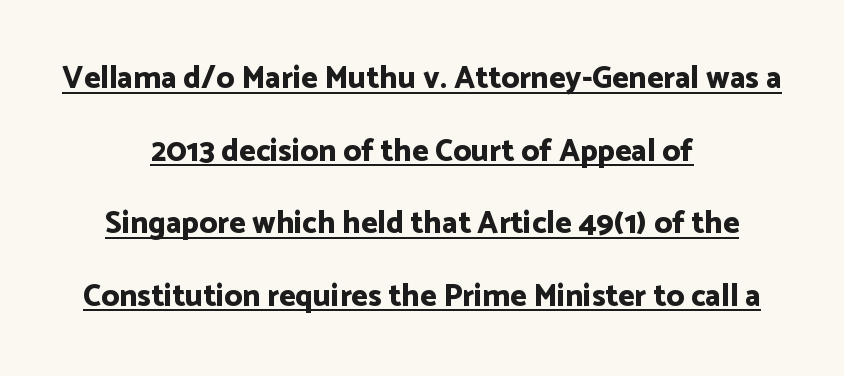
The type sits square on the baseline with zero lean. Check the space under the baseline: a stroke is drawn there. Its strokes are broad and dark, the hallmark of bold type. These lines are rendered in a variable-pitch font. Nobody touched the tracking dial on this one.
